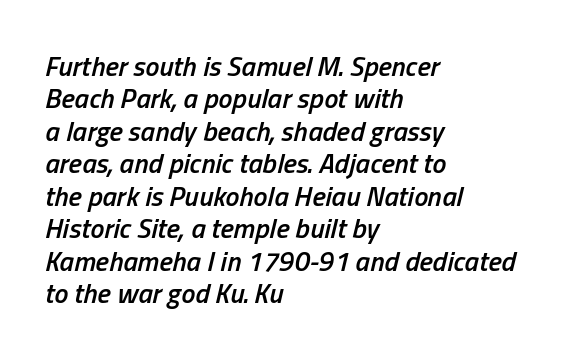
{"italic": "yes", "lean": "right", "slant_degrees": 13, "bold": "semi", "weight": "semibold", "width": "condensed", "stroke_contrast": "low", "x_height": "medium", "monospaced": "no", "underline": "no", "align": "left", "line_spacing_ratio": 1.16, "letter_spacing": "normal", "letter_spacing_em": 0.0, "glyph_px": 28}
